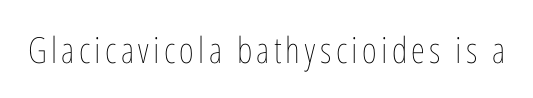
{"italic": "no", "bold": "no", "weight": "thin", "width": "condensed", "stroke_contrast": "low", "x_height": "medium", "monospaced": "no", "underline": "no", "glyph_px": 36}
